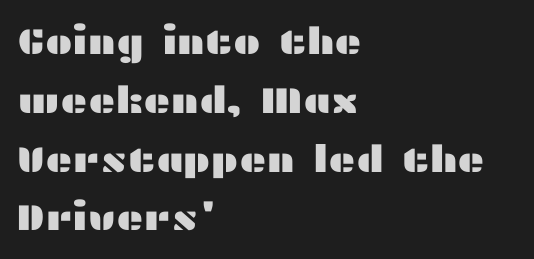
The image shows 37 px wide sans-serif type, upright; set left-aligned, normal line spacing (1.59x), normal letter spacing, not underlined; medium stroke contrast and a medium x-height.
